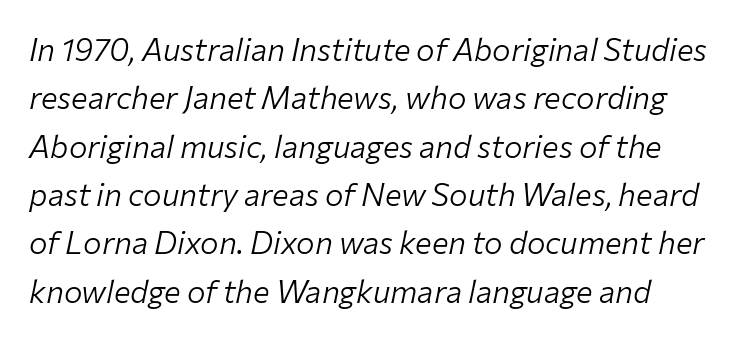
If you drew a line through each stem, it would be angled. Vertically, the passage feels balanced, rows spaced as you'd expect. Type without underlining. A light-to-regular cut is what we see here. Glyph-to-glyph distance matches everyday printed text.
